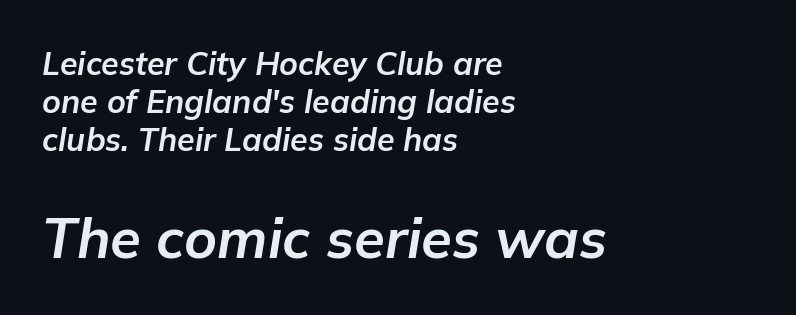
Q: Is the text bold? A: Yes.
Q: Is the text italic (slanted)? A: Yes, it leans right by about 9 degrees.
Q: Is the text underlined? A: No.
Q: How is the paragraph aligned? A: Left-aligned.
Q: Is the spacing between letters normal or unusually wide? A: Normal.
Q: Which block of text is set in a larger size, the first (top) or the second (bottom)? A: The second (bottom) one.
Q: Width (condensed, normal, or wide)? A: Normal.
Q: Stroke contrast? A: Low.
Q: x-height? A: Medium.
Q: Monospaced? A: No.
